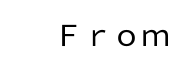
{"serif": "no", "italic": "no", "bold": "no", "weight": "regular", "width": "normal", "stroke_contrast": "low", "x_height": "medium", "monospaced": "no", "underline": "no", "letter_spacing": "normal", "letter_spacing_em": 0.0, "glyph_px": 29}
